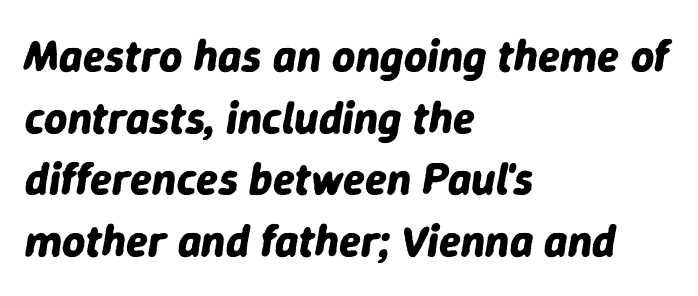
Q: Is the text bold? A: Yes.
Q: Is the text italic (slanted)? A: Yes, it leans right by about 9 degrees.
Q: Is the text underlined? A: No.
Q: How is the paragraph aligned? A: Left-aligned.
Q: Is the spacing between letters normal or unusually wide? A: Normal.
Q: Is the spacing between lines tight, normal or loose? A: Normal.
Q: Width (condensed, normal, or wide)? A: Normal.
Q: Stroke contrast? A: Low.
Q: x-height? A: Medium.
Q: Monospaced? A: No.
